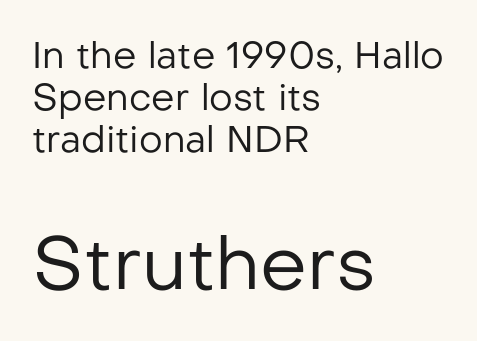
Q: Is the text bold? A: No.
Q: Is the text italic (slanted)? A: No, it is upright.
Q: Is the typeface a serif or a sans-serif typeface? A: Sans-serif.
Q: Is the text underlined? A: No.
Q: How is the paragraph aligned? A: Left-aligned.
Q: Is the spacing between letters normal or unusually wide? A: Normal.
Q: Is the spacing between lines tight, normal or loose? A: Tight.
Q: Which block of text is set in a larger size, the first (top) or the second (bottom)? A: The second (bottom) one.
Q: Width (condensed, normal, or wide)? A: Normal.
Q: Stroke contrast? A: Low.
Q: x-height? A: Medium.
Q: Monospaced? A: No.
